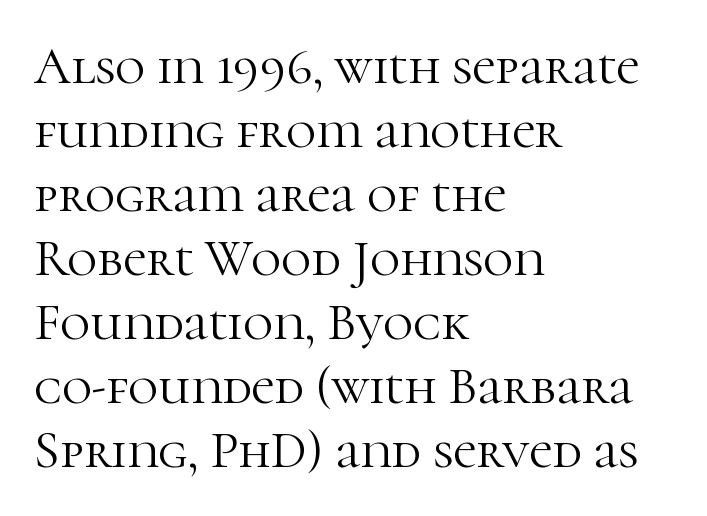
The image shows 52 px light serif type, upright; set left-aligned, line spacing 1.23x, normal letter spacing, not underlined; high stroke contrast and a medium x-height.
